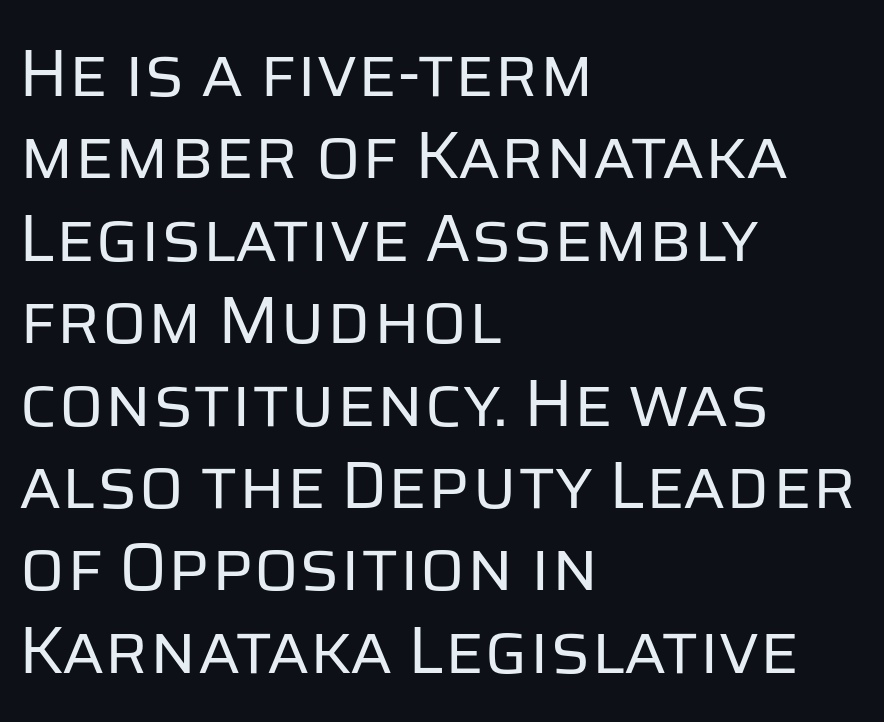
The image shows 67 px regular-weight sans-serif type, upright; set left-aligned, line spacing 1.23x, normal letter spacing, not underlined; low stroke contrast and a large x-height.
